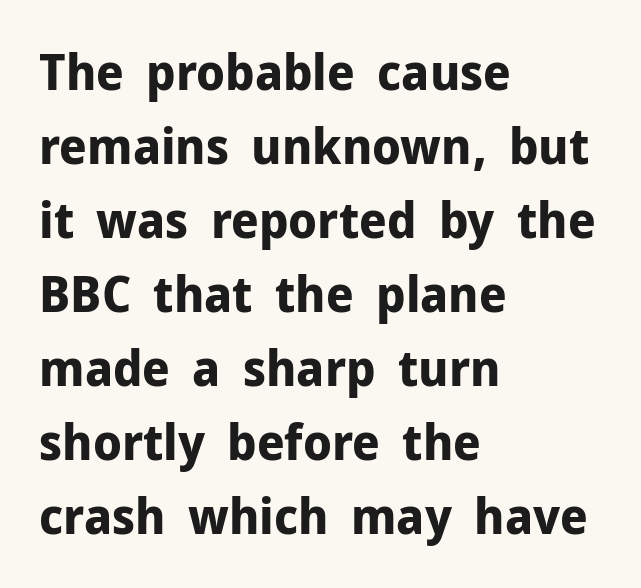
{"serif": "no", "italic": "no", "bold": "yes", "weight": "bold", "width": "normal", "stroke_contrast": "low", "x_height": "medium", "monospaced": "no", "underline": "no", "align": "left", "line_spacing": "normal", "line_spacing_ratio": 1.48, "letter_spacing": "normal", "letter_spacing_em": 0.0, "glyph_px": 50}
